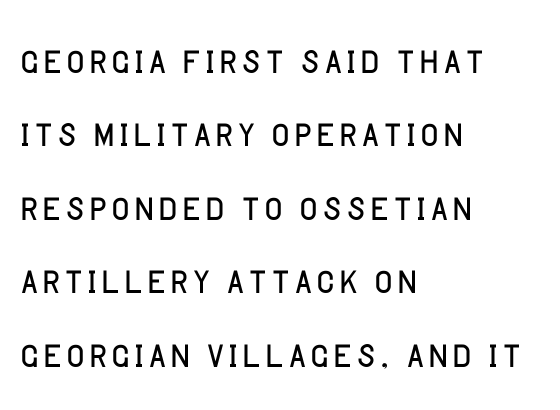
{"serif": "no", "italic": "no", "bold": "no", "weight": "light", "width": "normal", "stroke_contrast": "low", "x_height": "large", "monospaced": "no", "underline": "no", "align": "left", "line_spacing": "normal", "line_spacing_ratio": 1.47, "letter_spacing": "normal", "letter_spacing_em": 0.0, "glyph_px": 50}
